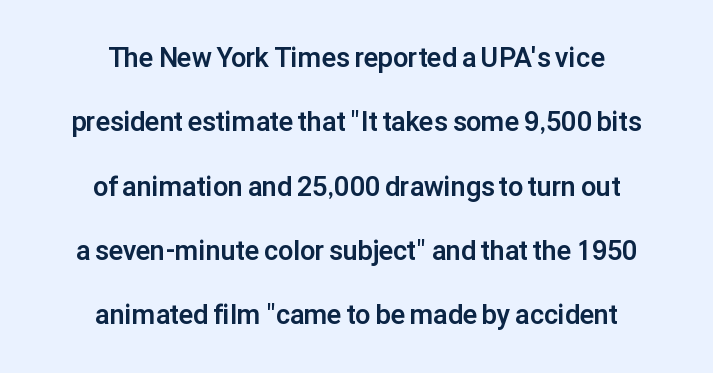
Q: Is the text bold? A: Yes.
Q: Is the text italic (slanted)? A: No, it is upright.
Q: Is the text underlined? A: No.
Q: How is the paragraph aligned? A: Centered.
Q: Is the spacing between letters normal or unusually wide? A: Normal.
Q: Is the spacing between lines tight, normal or loose? A: Loose.
